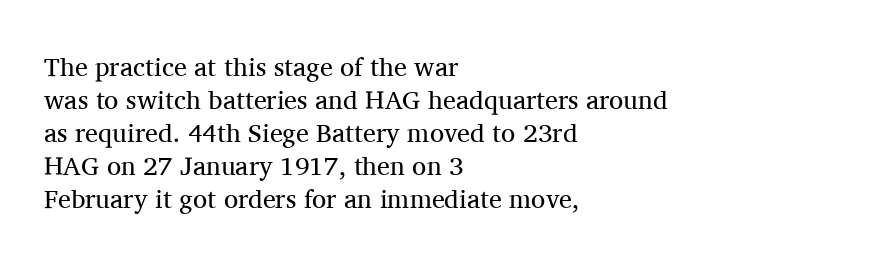
The image shows 26 px text type, upright; set left-aligned, normal line spacing (1.27x), normal letter spacing, not underlined.
